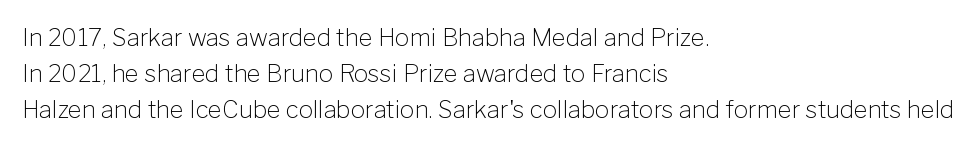
{"italic": "no", "bold": "no", "underline": "no", "align": "left", "line_spacing": "normal", "line_spacing_ratio": 1.51, "letter_spacing": "normal", "letter_spacing_em": 0.0, "glyph_px": 24}
